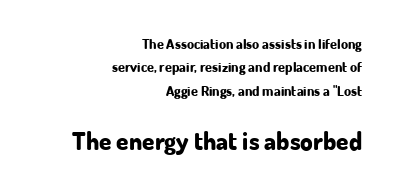
{"italic": "no", "bold": "yes", "underline": "no", "align": "right", "line_spacing": "normal", "line_spacing_ratio": 1.67, "letter_spacing": "normal", "letter_spacing_em": 0.0, "larger_block": "second", "size_ratio": 1.79, "glyph_px": 25}
